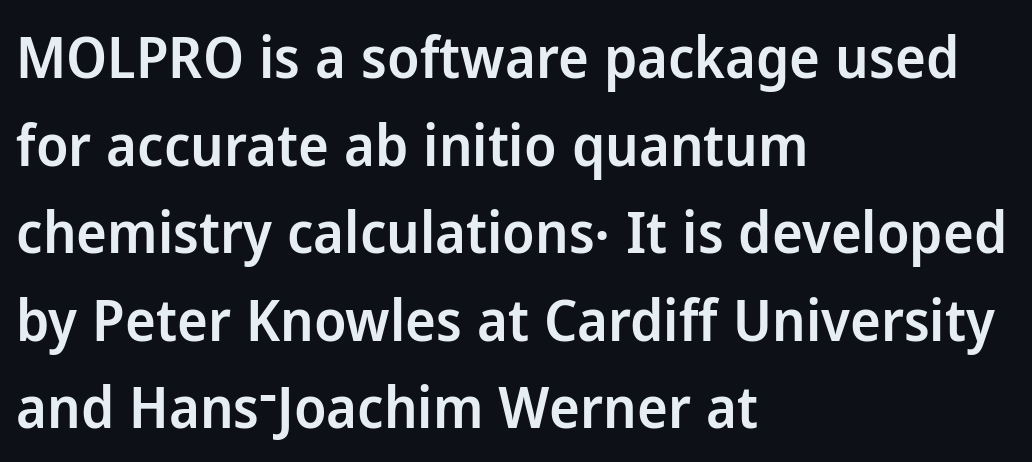
The image shows 58 px semibold sans-serif type, upright; set left-aligned, normal line spacing (1.51x), normal letter spacing, not underlined; low stroke contrast and a medium x-height.
